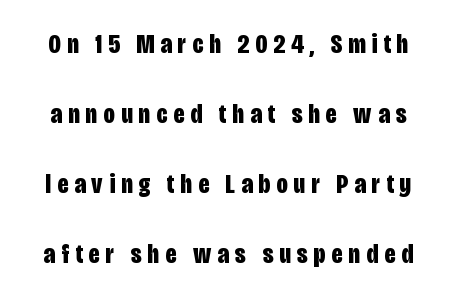
{"serif": "no", "italic": "no", "bold": "yes", "weight": "bold", "width": "condensed", "stroke_contrast": "low", "x_height": "large", "monospaced": "no", "underline": "no", "line_spacing": "loose", "line_spacing_ratio": 2.5, "letter_spacing": "wide", "letter_spacing_em": 0.22, "glyph_px": 28}
